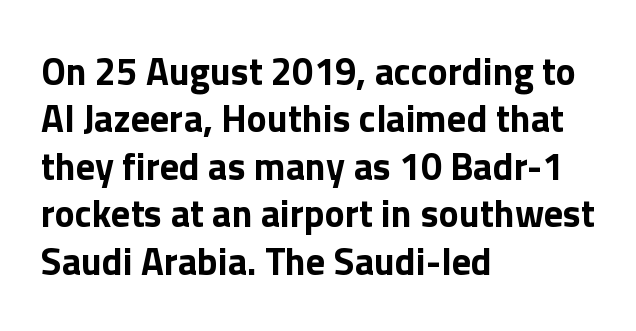
{"serif": "no", "italic": "no", "bold": "yes", "weight": "bold", "width": "normal", "stroke_contrast": "low", "x_height": "medium", "monospaced": "no", "underline": "no", "align": "left", "line_spacing": "normal", "line_spacing_ratio": 1.25, "letter_spacing": "normal", "letter_spacing_em": 0.0, "glyph_px": 38}
